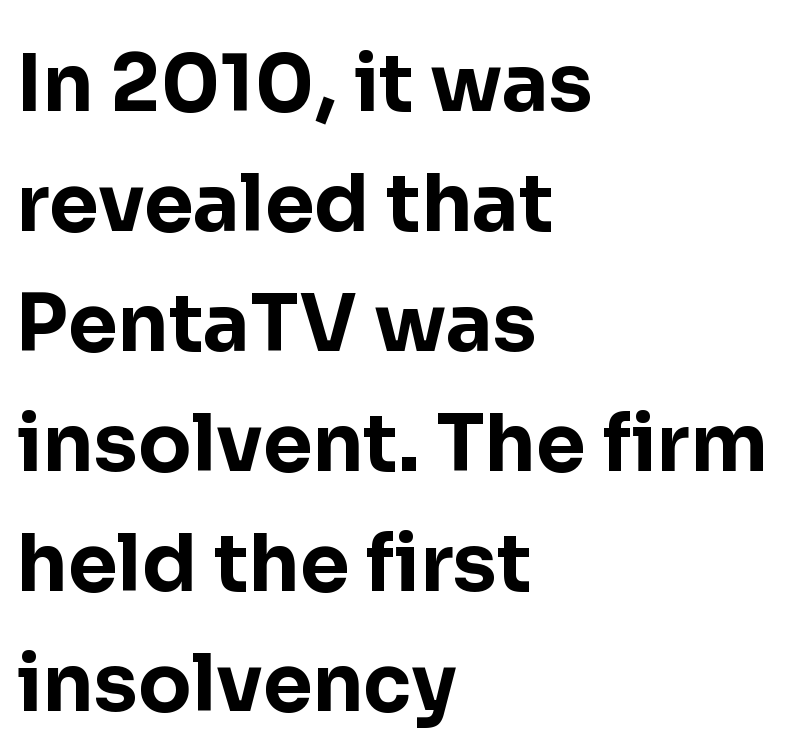
Ordinary non-slanted type is in use. The rendering anchors every line to the left-hand side. The baseline area is clear. The typesetting leans heavy: a genuine bold.
